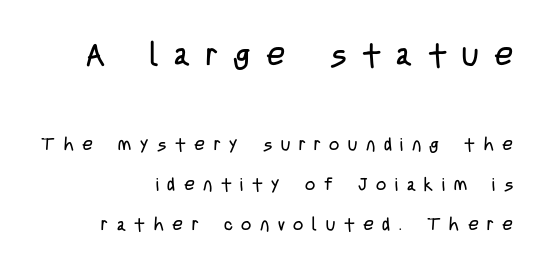
The image shows 32 px regular-weight, condensed sans-serif type, upright; set right-aligned, loose line spacing (2.21x), unusually wide letter spacing (+0.48 em), not underlined; the first (top) block is 1.78x larger; low stroke contrast and a large x-height.
